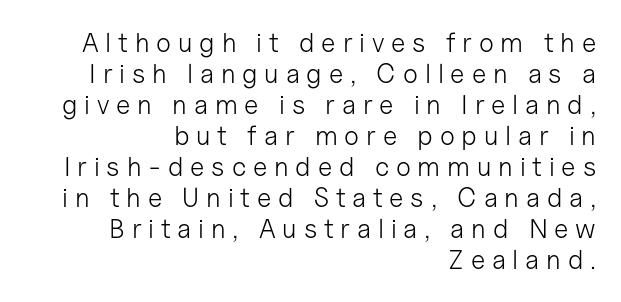
The lettering stays uniformly vertical, giving the passage a roman look. The lines are quadded right. One glance says dense: line gaps are narrower than usual. Just letters on the line, the space beneath them empty.
